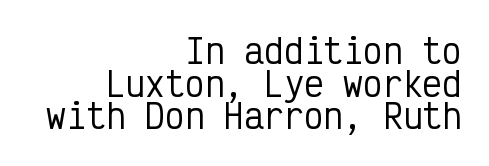
Q: Is the text italic (slanted)? A: No, it is upright.
Q: Is the typeface a serif or a sans-serif typeface? A: Sans-serif.
Q: Is the text underlined? A: No.
Q: How is the paragraph aligned? A: Right-aligned.
Q: Is the spacing between letters normal or unusually wide? A: Normal.
Q: Is the spacing between lines tight, normal or loose? A: Tight.
Q: Width (condensed, normal, or wide)? A: Condensed.
Q: Stroke contrast? A: Low.
Q: x-height? A: Medium.
Q: Monospaced? A: Yes.
